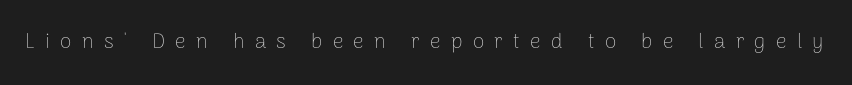
The image shows 21 px text type, upright; set unusually wide letter spacing (+0.49 em), not underlined.
